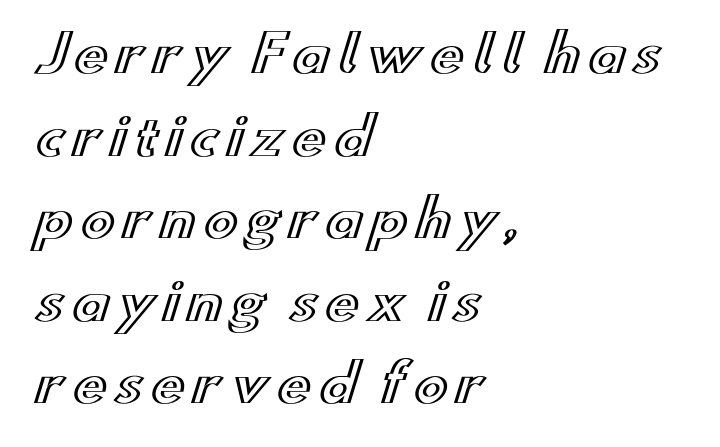
Q: Is the text italic (slanted)? A: Yes.
Q: Is the text underlined? A: No.
Q: How is the paragraph aligned? A: Left-aligned.
Q: Is the spacing between lines tight, normal or loose? A: Normal.
Q: Width (condensed, normal, or wide)? A: Wide.
Q: x-height? A: Small.
Q: Monospaced? A: No.
